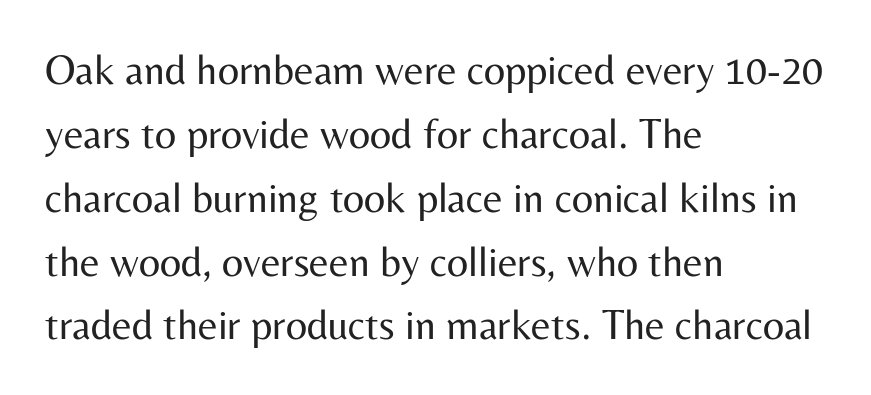
The image shows 42 px regular-weight sans-serif type, upright; set left-aligned, normal line spacing (1.52x), normal letter spacing, not underlined; medium stroke contrast and a medium x-height.
